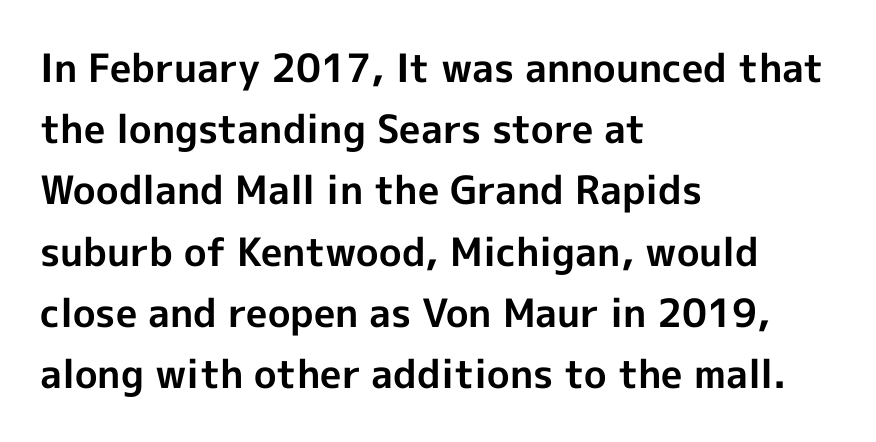
Q: Is the text bold? A: Yes.
Q: Is the text italic (slanted)? A: No, it is upright.
Q: Is the typeface a serif or a sans-serif typeface? A: Sans-serif.
Q: Is the text underlined? A: No.
Q: How is the paragraph aligned? A: Left-aligned.
Q: Is the spacing between letters normal or unusually wide? A: Normal.
Q: Is the spacing between lines tight, normal or loose? A: Normal.
Q: Width (condensed, normal, or wide)? A: Normal.
Q: x-height? A: Medium.
Q: Monospaced? A: No.
